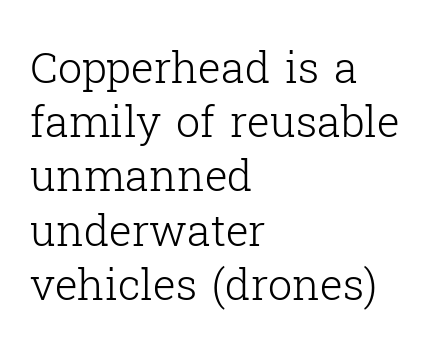
Q: Is the text bold? A: No.
Q: Is the text italic (slanted)? A: No, it is upright.
Q: Is the typeface a serif or a sans-serif typeface? A: Serif.
Q: Is the text underlined? A: No.
Q: How is the paragraph aligned? A: Left-aligned.
Q: Is the spacing between letters normal or unusually wide? A: Normal.
Q: Is the spacing between lines tight, normal or loose? A: Normal.
Q: Width (condensed, normal, or wide)? A: Normal.
Q: Stroke contrast? A: Low.
Q: x-height? A: Medium.
Q: Monospaced? A: No.
